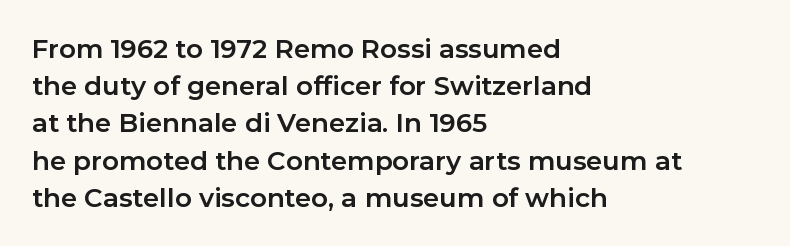
{"italic": "no", "bold": "yes", "underline": "no", "align": "left", "line_spacing": "normal", "line_spacing_ratio": 1.43, "letter_spacing": "normal", "letter_spacing_em": 0.0, "glyph_px": 26}
